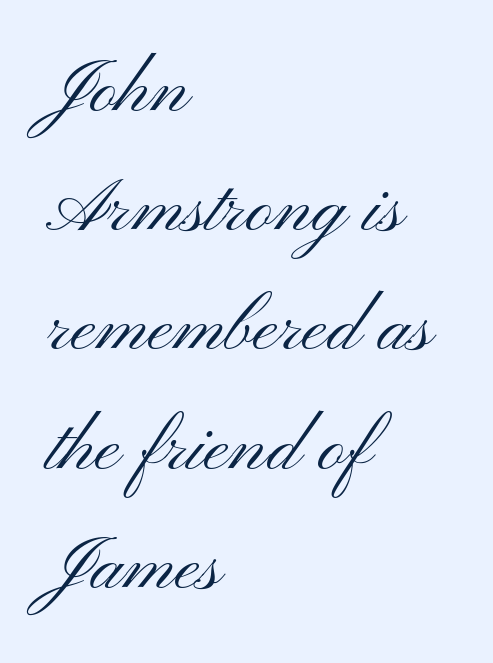
The image shows 75 px light, wide sans-serif type; set left-aligned, normal line spacing (1.59x), normal letter spacing, not underlined; medium stroke contrast and a small x-height.
